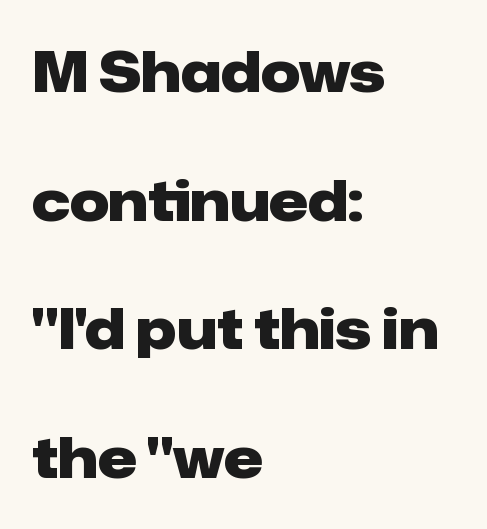
{"serif": "no", "italic": "no", "bold": "yes", "weight": "heavy", "width": "normal", "stroke_contrast": "low", "x_height": "medium", "monospaced": "no", "underline": "no", "align": "left", "line_spacing": "loose", "line_spacing_ratio": 2.34, "letter_spacing": "normal", "letter_spacing_em": 0.0, "glyph_px": 55}
